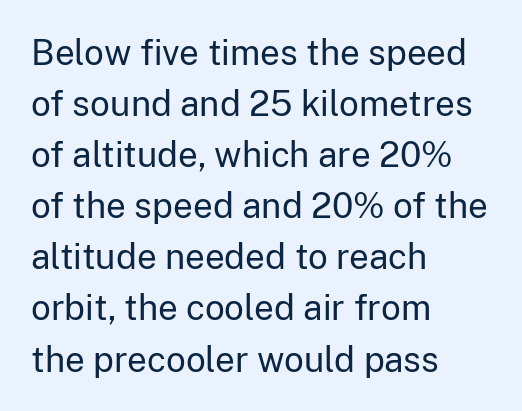
{"serif": "no", "italic": "no", "bold": "no", "weight": "regular", "width": "normal", "stroke_contrast": "low", "x_height": "medium", "monospaced": "no", "underline": "no", "align": "left", "line_spacing": "normal", "line_spacing_ratio": 1.46, "letter_spacing": "normal", "letter_spacing_em": 0.0, "glyph_px": 35}
